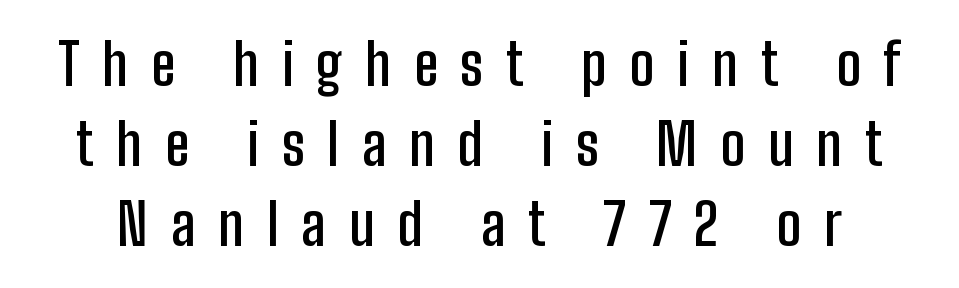
The face used here is proportionally spaced, like ordinary book or web type. Interline gaps are of average width in this sample. Check under the words: just untouched page. This sample uses expanded letter spacing, leaving extra air between glyphs. It's the straight-up-and-down kind of type.
